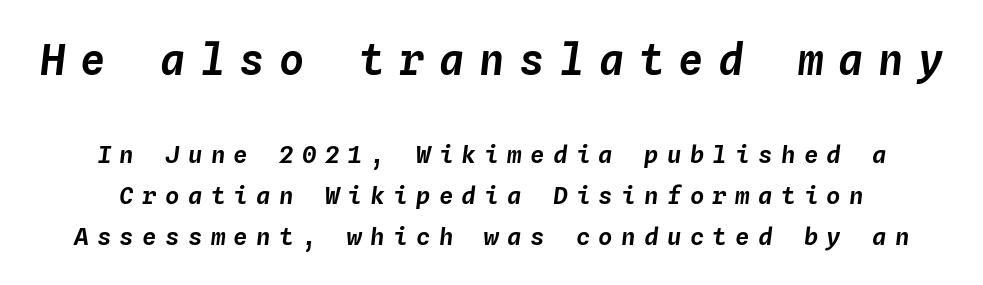
The image shows 42 px text type, italic (leaning right), monospaced; set normal line spacing (1.7x), unusually wide letter spacing (+0.35 em), not underlined; the first (top) block is 1.75x larger; low stroke contrast and a medium x-height.
